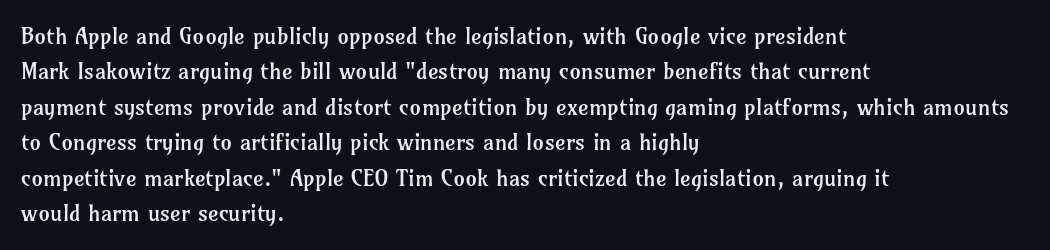
The face looks like a standard text weight, possibly lighter. Vertical strokes here are truly vertical. These lines keep a tight, regular rhythm from letter to letter. Leading matches the norm, producing a regular column. Left-aligned paragraph, ragged on the right. The space directly below the letters is spotless.
